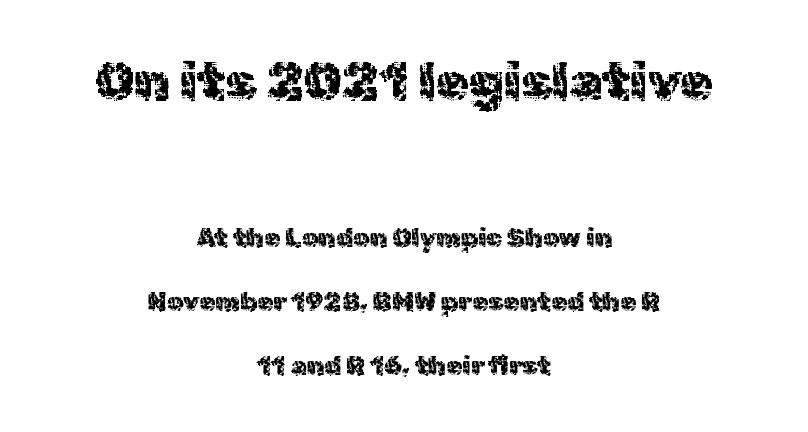
Glyph-to-glyph distance matches everyday printed text. Between these two stacked blocks, the higher one wins on size. This sample has the flowing, uneven cadence of proportional lettering. Each row of text sits above clean, open space. Centered paragraph, ragged on both sides.
